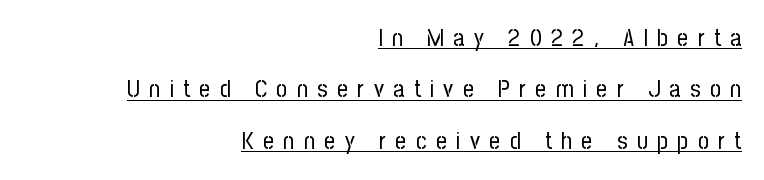
The lines are spread far apart with generous leading. Compared with undecorated copy, this sample adds a rule below the words. The compositor pushed each line to the right boundary. Ascenders rise straight up at ninety degrees.
